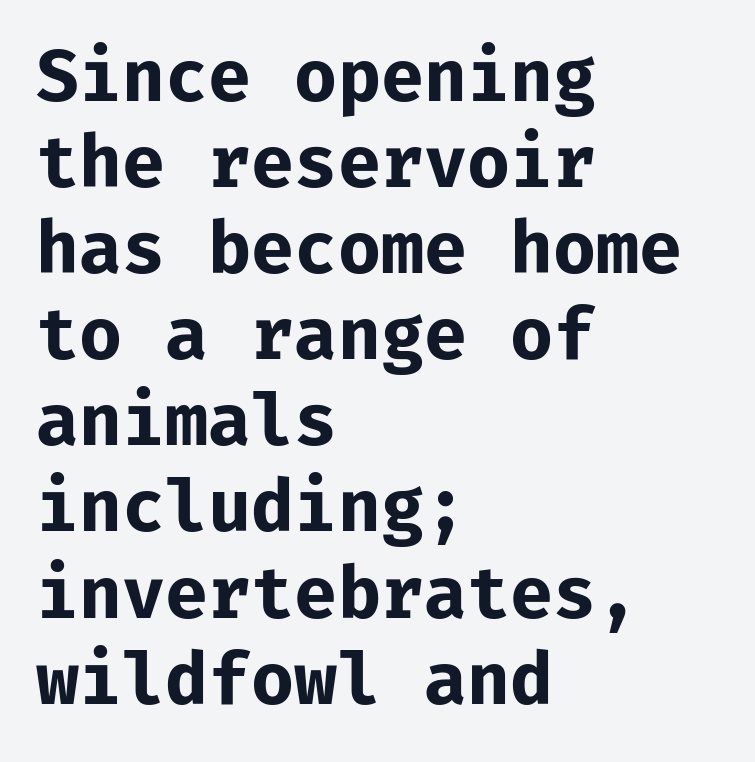
The image shows 70 px bold sans-serif type, upright, monospaced; set left-aligned, line spacing 1.23x, normal letter spacing, not underlined; low stroke contrast and a medium x-height.
